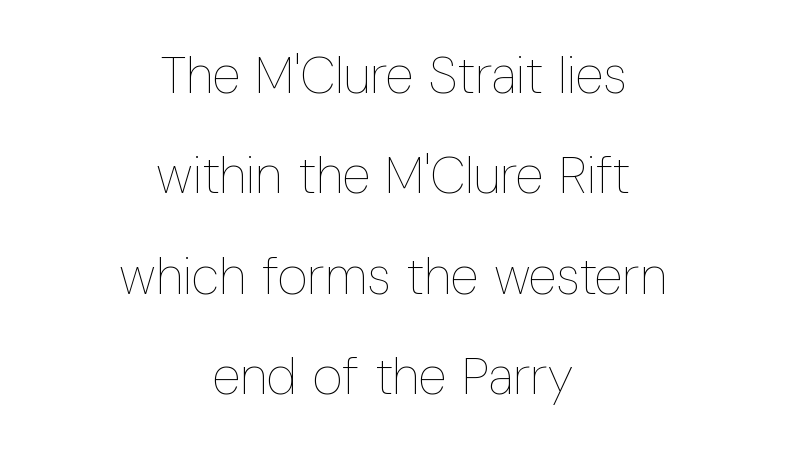
Q: Is the text bold? A: No.
Q: Is the text italic (slanted)? A: No, it is upright.
Q: Is the text underlined? A: No.
Q: How is the paragraph aligned? A: Centered.
Q: Is the spacing between letters normal or unusually wide? A: Normal.
Q: Is the spacing between lines tight, normal or loose? A: Loose.
Q: Width (condensed, normal, or wide)? A: Condensed.
Q: Stroke contrast? A: Low.
Q: x-height? A: Medium.
Q: Monospaced? A: No.
